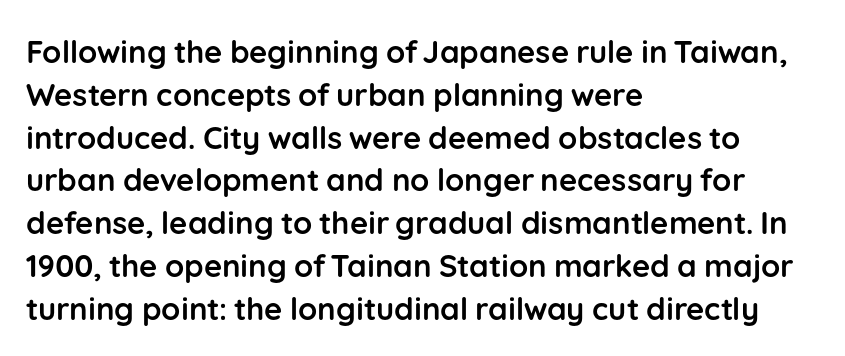
The image shows 31 px semibold sans-serif type, upright; set left-aligned, normal line spacing (1.38x), normal letter spacing, not underlined; low stroke contrast and a medium x-height.
